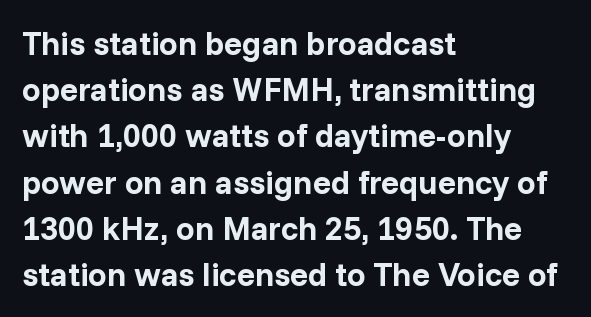
Q: Is the text bold? A: Yes.
Q: Is the text italic (slanted)? A: No, it is upright.
Q: Is the typeface a serif or a sans-serif typeface? A: Sans-serif.
Q: Is the text underlined? A: No.
Q: How is the paragraph aligned? A: Left-aligned.
Q: Is the spacing between letters normal or unusually wide? A: Normal.
Q: Is the spacing between lines tight, normal or loose? A: Normal.
Q: Width (condensed, normal, or wide)? A: Normal.
Q: Stroke contrast? A: Low.
Q: x-height? A: Medium.
Q: Monospaced? A: No.
